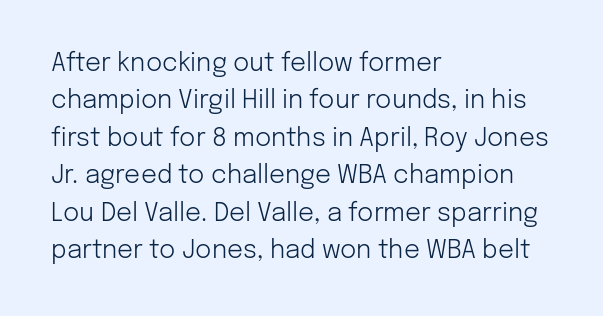
{"italic": "no", "bold": "no", "underline": "no", "align": "left", "line_spacing": "normal", "line_spacing_ratio": 1.5, "letter_spacing": "normal", "letter_spacing_em": 0.0, "glyph_px": 25}
